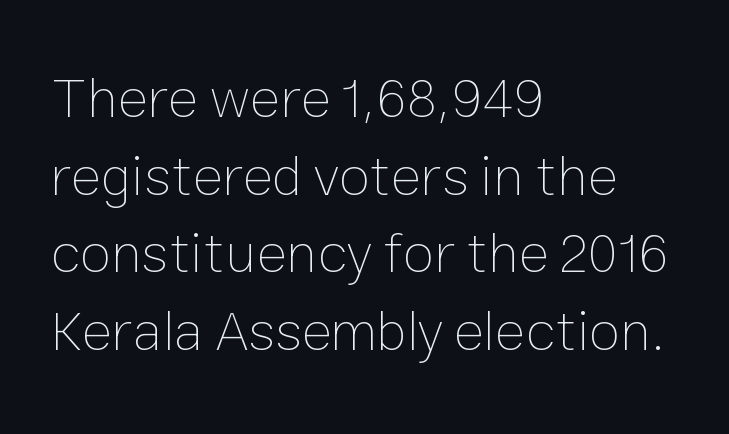
The image shows 57 px thin type, upright; set left-aligned, normal line spacing (1.36x), normal letter spacing, not underlined; low stroke contrast and a medium x-height.
